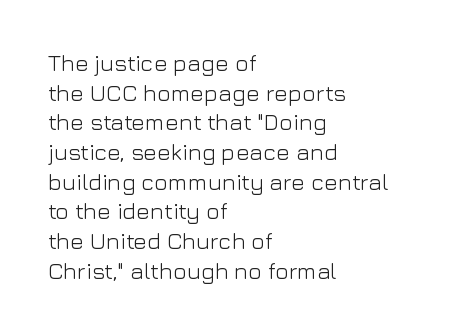
The lines sit at an ordinary, default distance from one another. The rag falls on the right side of this text block. The characters are drawn with everyday or finer stroke widths. Descender tails drop into unmarked territory.
